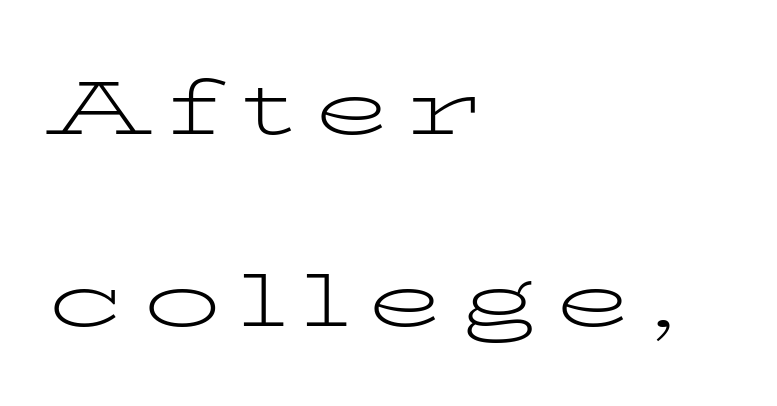
{"serif": "yes", "italic": "no", "bold": "no", "weight": "light", "width": "wide", "stroke_contrast": "low", "x_height": "medium", "monospaced": "no", "underline": "no", "align": "left", "line_spacing": "loose", "line_spacing_ratio": 2.49, "letter_spacing": "wide", "letter_spacing_em": 0.23, "glyph_px": 77}
